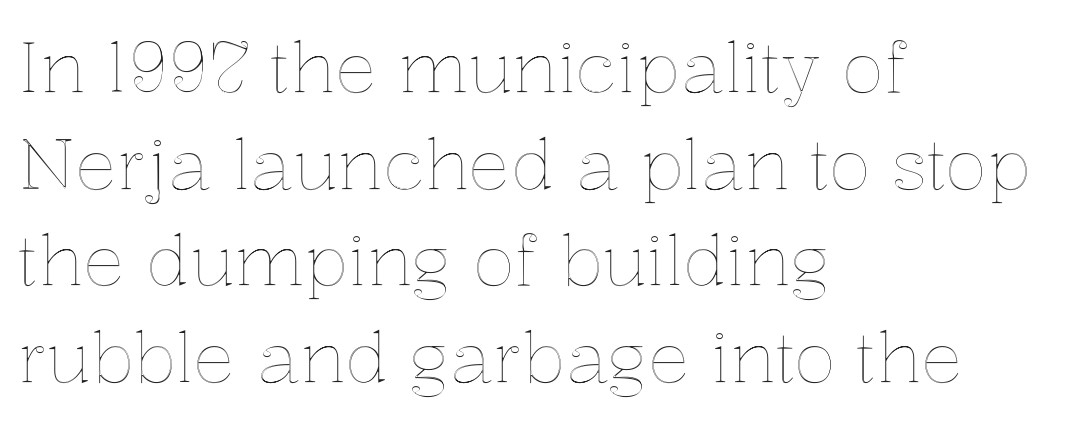
The image shows 70 px text type, upright; set left-aligned, normal line spacing (1.38x), normal letter spacing, not underlined; a medium x-height.
